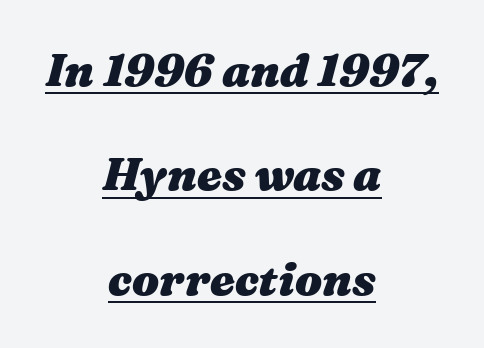
Is the letter spacing exaggerated? No — it looks like the ordinary default. The specimen includes a rule beneath the text block's lines. Is this a fixed-width face? No — the glyphs have proportional, varying widths. The vertical gap from one line to the next is large. In CSS terms this would be text-align: center. The glyphs have the mass of a bold cut.
